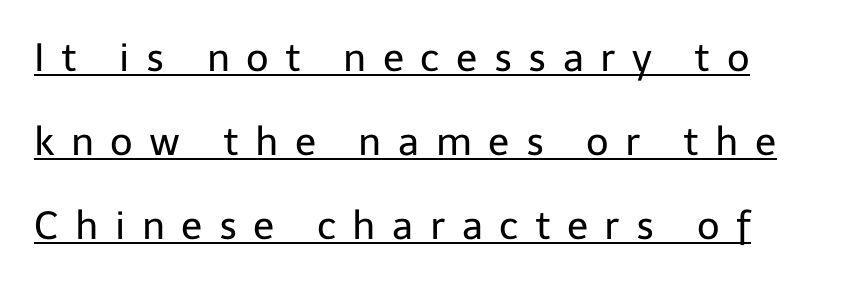
Q: Is the text bold? A: No.
Q: Is the text italic (slanted)? A: No, it is upright.
Q: Is the typeface a serif or a sans-serif typeface? A: Sans-serif.
Q: Is the text underlined? A: Yes.
Q: Is the spacing between letters normal or unusually wide? A: Unusually wide.
Q: Is the spacing between lines tight, normal or loose? A: Loose.
Q: Width (condensed, normal, or wide)? A: Normal.
Q: Stroke contrast? A: Low.
Q: x-height? A: Medium.
Q: Monospaced? A: No.
